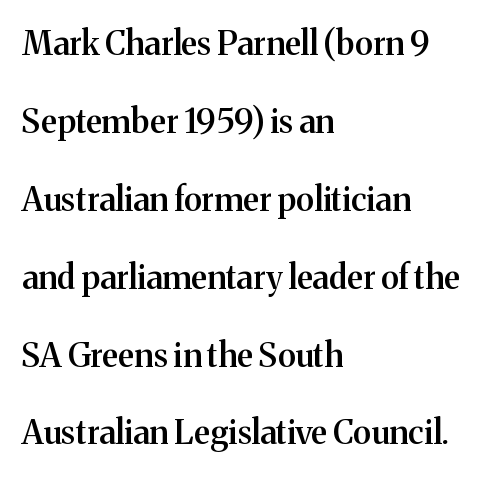
{"serif": "yes", "italic": "no", "bold": "semi", "weight": "semibold", "width": "normal", "stroke_contrast": "medium", "x_height": "medium", "monospaced": "no", "underline": "no", "align": "left", "line_spacing": "loose", "line_spacing_ratio": 2.36, "letter_spacing": "normal", "letter_spacing_em": 0.0, "glyph_px": 33}
